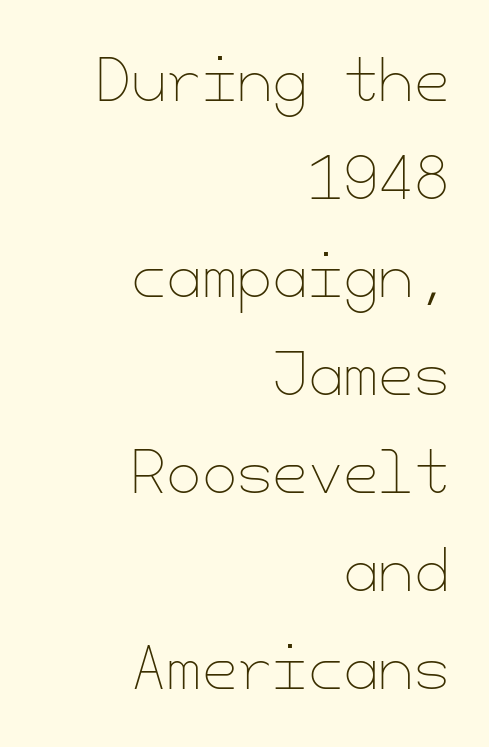
Nope, not italic — everything's standing straight. There is no visible air inserted between adjacent glyphs. Each stroke keeps to a modest, everyday thickness or less. Horizontal alignment here is rightward, an uncommon choice for prose. Check the space under the baseline: it is left empty.
